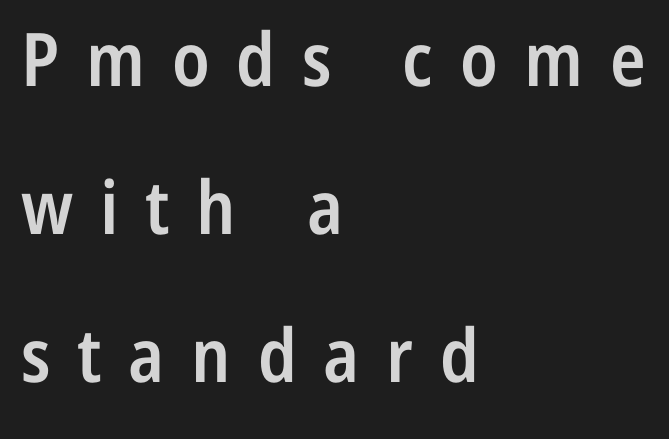
The image shows 74 px semibold, condensed sans-serif type, upright; set left-aligned, loose line spacing (2.0x), unusually wide letter spacing (+0.36 em), not underlined; low stroke contrast and a medium x-height.
